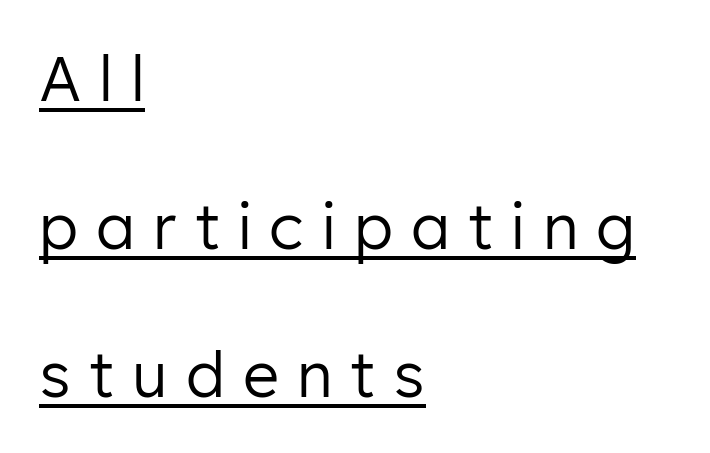
Q: Is the text bold? A: No.
Q: Is the text italic (slanted)? A: No, it is upright.
Q: Is the typeface a serif or a sans-serif typeface? A: Sans-serif.
Q: Is the text underlined? A: Yes.
Q: How is the paragraph aligned? A: Left-aligned.
Q: Is the spacing between letters normal or unusually wide? A: Unusually wide.
Q: Is the spacing between lines tight, normal or loose? A: Loose.
Q: Width (condensed, normal, or wide)? A: Normal.
Q: Stroke contrast? A: Low.
Q: x-height? A: Medium.
Q: Monospaced? A: No.
